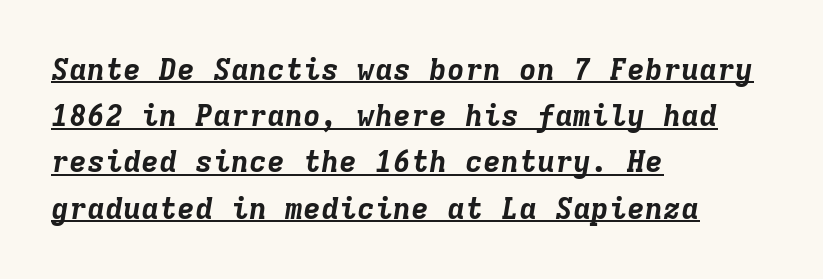
{"italic": "yes", "lean": "right", "slant_degrees": 9, "bold": "yes", "weight": "bold", "width": "normal", "stroke_contrast": "low", "x_height": "medium", "monospaced": "yes", "underline": "yes", "align": "left", "line_spacing": "normal", "line_spacing_ratio": 1.54, "letter_spacing": "normal", "letter_spacing_em": 0.0, "glyph_px": 30}
